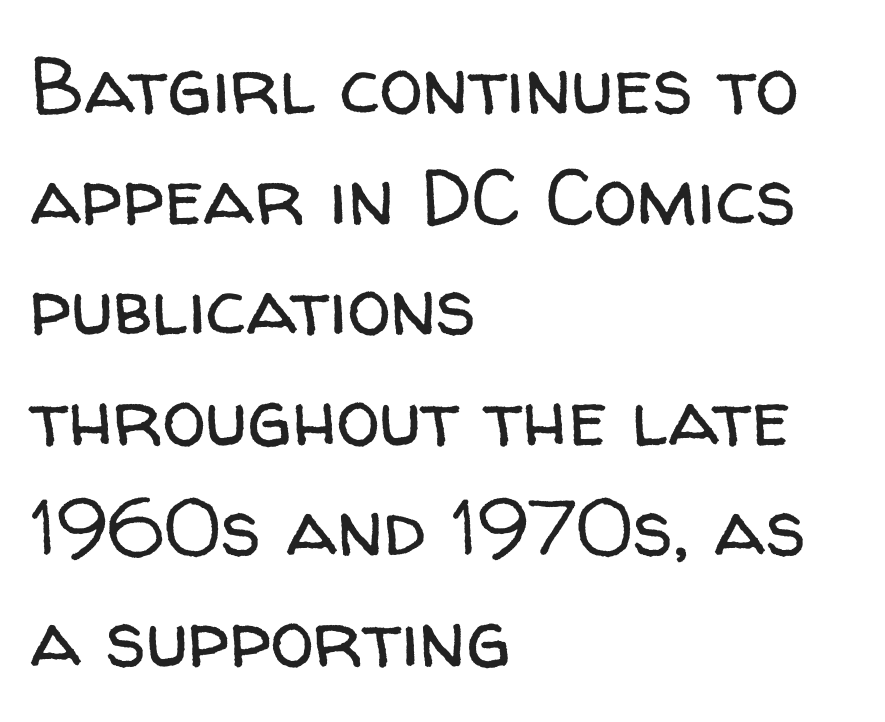
{"serif": "no", "italic": "no", "bold": "no", "weight": "regular", "width": "normal", "stroke_contrast": "low", "x_height": "medium", "monospaced": "no", "underline": "no", "align": "left", "line_spacing": "normal", "line_spacing_ratio": 1.4, "letter_spacing": "normal", "letter_spacing_em": 0.0, "glyph_px": 79}
